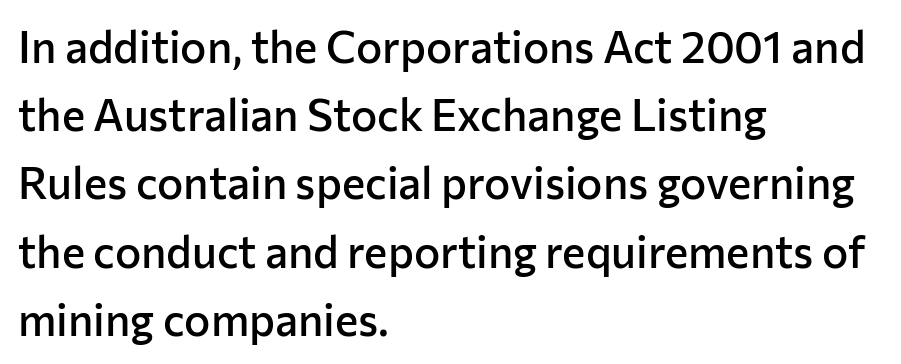
The image shows 44 px semibold sans-serif type, upright; set left-aligned, normal line spacing (1.55x), normal letter spacing, not underlined; low stroke contrast and a medium x-height.
